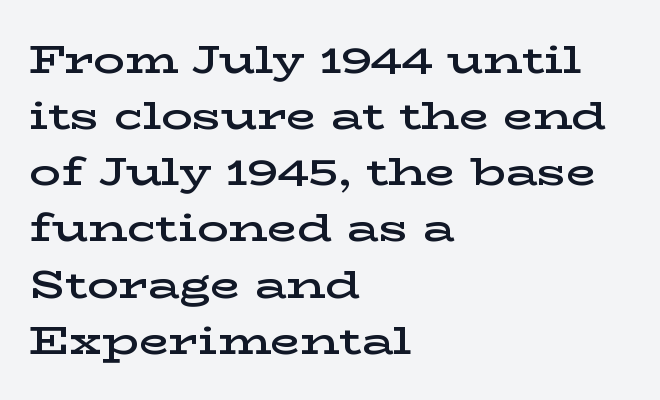
Q: Is the text bold? A: Semi-bold.
Q: Is the text italic (slanted)? A: No, it is upright.
Q: Is the typeface a serif or a sans-serif typeface? A: Serif.
Q: Is the text underlined? A: No.
Q: How is the paragraph aligned? A: Left-aligned.
Q: Is the spacing between letters normal or unusually wide? A: Normal.
Q: Is the spacing between lines tight, normal or loose? A: Normal.
Q: Width (condensed, normal, or wide)? A: Wide.
Q: Stroke contrast? A: Low.
Q: x-height? A: Medium.
Q: Monospaced? A: No.
